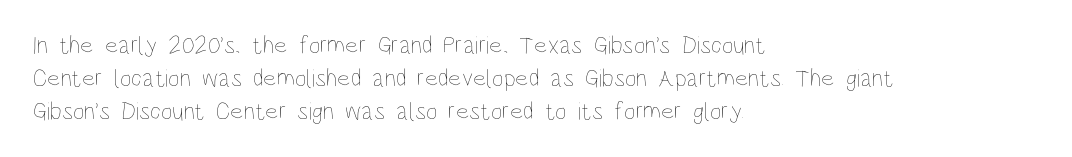
Q: Is the text bold? A: No.
Q: Is the text italic (slanted)? A: No, it is upright.
Q: Is the text underlined? A: No.
Q: How is the paragraph aligned? A: Left-aligned.
Q: Is the spacing between letters normal or unusually wide? A: Normal.
Q: Is the spacing between lines tight, normal or loose? A: Normal.
